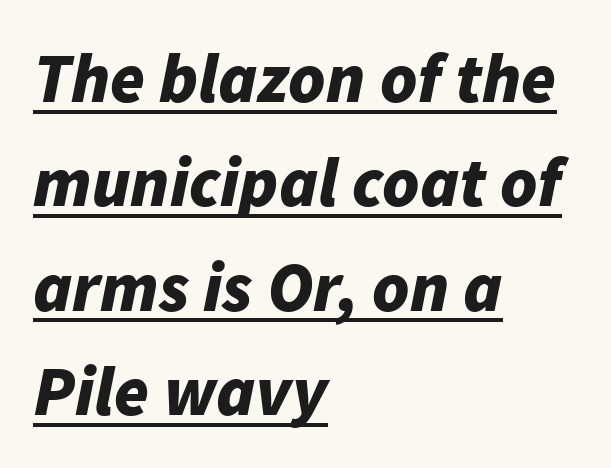
{"italic": "yes", "lean": "right", "slant_degrees": 11, "bold": "yes", "weight": "bold", "width": "normal", "stroke_contrast": "low", "x_height": "medium", "monospaced": "no", "underline": "yes", "align": "left", "line_spacing": "normal", "line_spacing_ratio": 1.49, "letter_spacing": "normal", "letter_spacing_em": 0.0, "glyph_px": 70}
